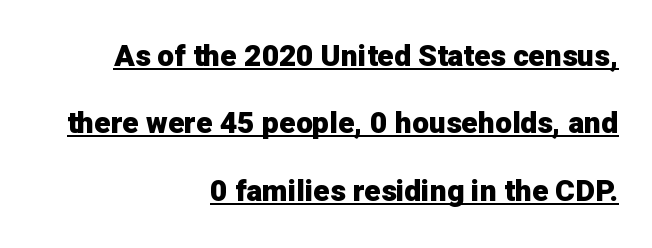
The typeface chosen for these lines omits serifs. Notice how a bar underscores the lettering throughout. Looks like regular typesetting: each glyph gets only the width it needs. The letters stand straight up with perfectly vertical stems. Spacing between characters is what you'd get straight out of the box.
